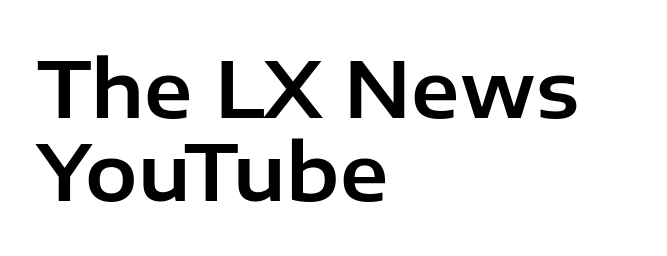
Interline gaps are noticeably narrow in this sample. Default kerning and tracking; the words read as compact shapes. In CSS terms this would be text-align: left. Style check: upright. Do the characters align in a grid? No, the font is proportional.
